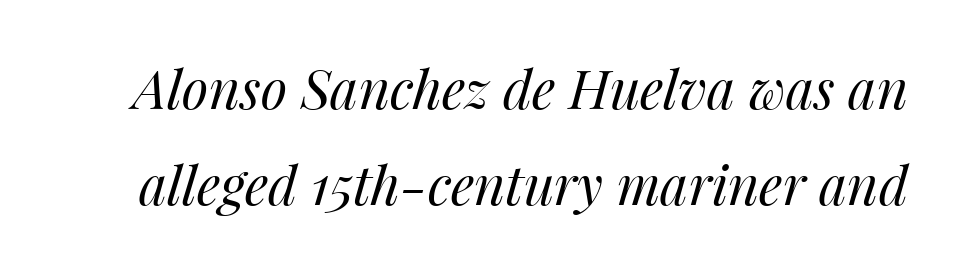
{"italic": "yes", "lean": "right", "slant_degrees": 14, "bold": "no", "weight": "regular", "width": "normal", "stroke_contrast": "medium", "x_height": "medium", "monospaced": "no", "underline": "no", "line_spacing_ratio": 1.78, "letter_spacing": "normal", "letter_spacing_em": 0.0, "glyph_px": 54}
